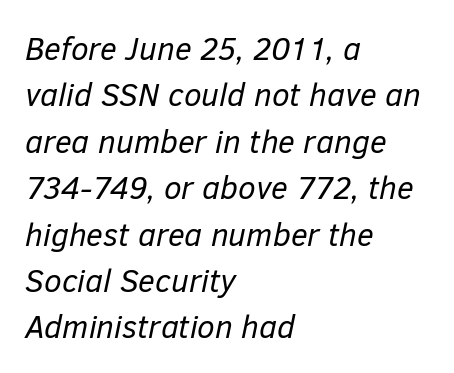
Each line starts at the same left margin while the right side varies. You could not count columns in this text — the font is proportionally spaced. Emphasis-style slanted type is in use. Weight: not bold — regular or lighter. The rendering uses a moderate line-height, typical for paragraphs.
